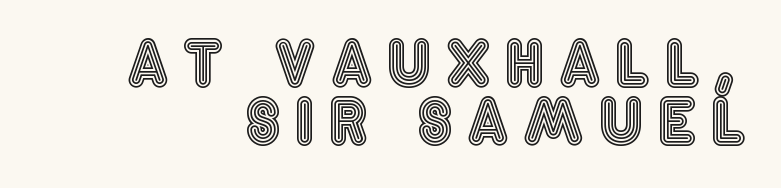
This sample is right-justified, so line beginnings fall wherever the words allow. Does the lettering tilt? It doesn't — this is upright. The line texture is sparse and dotted thanks to wide tracking. Has an underline been added? It has not. You could not count columns in this text — the font is proportionally spaced.
